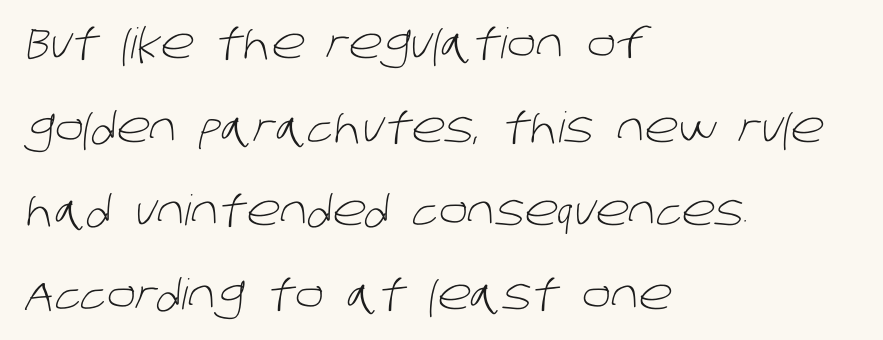
{"serif": "no", "bold": "no", "weight": "light", "width": "normal", "stroke_contrast": "low", "x_height": "large", "monospaced": "no", "underline": "no", "align": "left", "line_spacing": "loose", "line_spacing_ratio": 1.99, "letter_spacing": "normal", "letter_spacing_em": 0.0, "glyph_px": 42}
